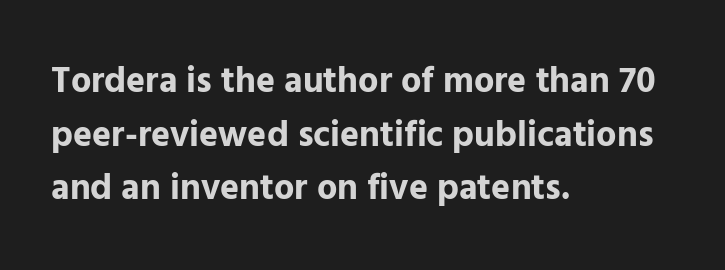
Q: Is the text bold? A: Yes.
Q: Is the text italic (slanted)? A: No, it is upright.
Q: Is the typeface a serif or a sans-serif typeface? A: Sans-serif.
Q: Is the text underlined? A: No.
Q: How is the paragraph aligned? A: Left-aligned.
Q: Is the spacing between letters normal or unusually wide? A: Normal.
Q: Is the spacing between lines tight, normal or loose? A: Normal.
Q: Width (condensed, normal, or wide)? A: Normal.
Q: Stroke contrast? A: Low.
Q: x-height? A: Medium.
Q: Monospaced? A: No.
